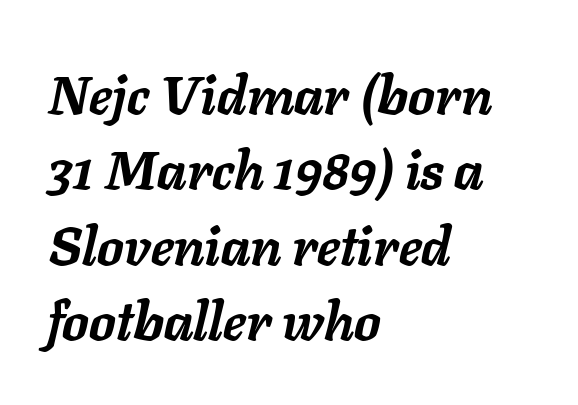
{"italic": "yes", "lean": "right", "slant_degrees": 11, "bold": "yes", "weight": "semibold", "width": "normal", "stroke_contrast": "low", "x_height": "medium", "monospaced": "no", "underline": "no", "align": "left", "line_spacing": "normal", "line_spacing_ratio": 1.42, "letter_spacing": "normal", "letter_spacing_em": 0.0, "glyph_px": 53}
